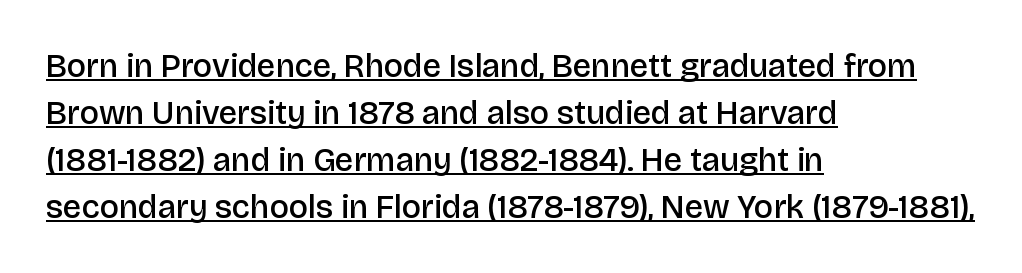
{"serif": "no", "italic": "no", "bold": "semi", "weight": "semibold", "width": "normal", "stroke_contrast": "low", "x_height": "large", "monospaced": "no", "underline": "yes", "align": "left", "line_spacing": "normal", "line_spacing_ratio": 1.42, "letter_spacing": "normal", "letter_spacing_em": 0.0, "glyph_px": 33}
